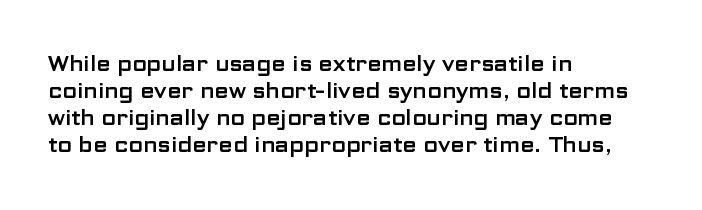
Q: Is the text italic (slanted)? A: No, it is upright.
Q: Is the text underlined? A: No.
Q: How is the paragraph aligned? A: Left-aligned.
Q: Is the spacing between letters normal or unusually wide? A: Normal.
Q: Is the spacing between lines tight, normal or loose? A: Normal.
